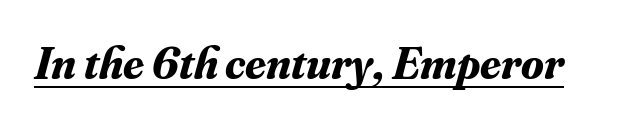
The gaps between neighbouring characters are ordinary and unremarkable. Letterform terminals end in serifs throughout the passage. The rendering uses a bold face; every stroke is thick and dark. The glyphs are accompanied by a horizontal stroke just below them.
